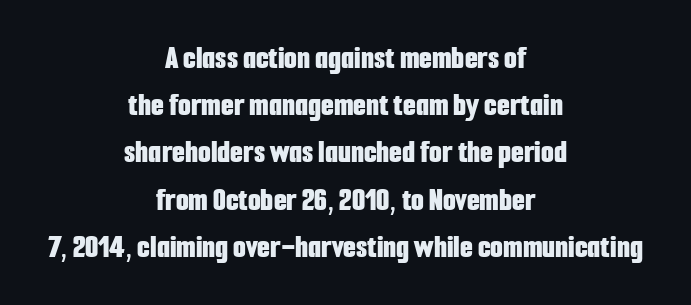
Q: Is the text bold? A: Yes.
Q: Is the text italic (slanted)? A: No, it is upright.
Q: Is the typeface a serif or a sans-serif typeface? A: Sans-serif.
Q: Is the text underlined? A: No.
Q: How is the paragraph aligned? A: Centered.
Q: Is the spacing between letters normal or unusually wide? A: Normal.
Q: Is the spacing between lines tight, normal or loose? A: Normal.
Q: Width (condensed, normal, or wide)? A: Condensed.
Q: Stroke contrast? A: Low.
Q: x-height? A: Medium.
Q: Monospaced? A: No.
